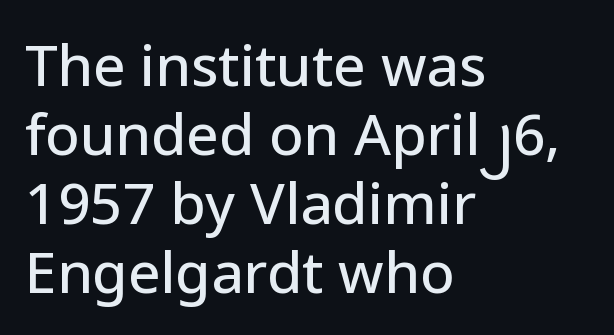
Unlike a traditional serif, this face leaves its strokes unadorned. Is there any slant? The stems are plumb. These lines stack with their left ends in a neat column. The face used here is proportionally spaced, like ordinary book or web type.
